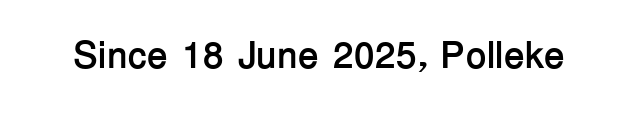
Q: Is the text bold? A: Yes.
Q: Is the text italic (slanted)? A: No, it is upright.
Q: Is the typeface a serif or a sans-serif typeface? A: Sans-serif.
Q: Is the text underlined? A: No.
Q: Is the spacing between letters normal or unusually wide? A: Normal.
Q: Width (condensed, normal, or wide)? A: Normal.
Q: Stroke contrast? A: Low.
Q: x-height? A: Medium.
Q: Monospaced? A: No.
